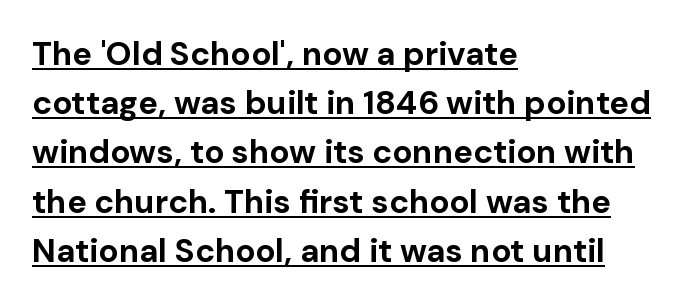
{"serif": "no", "italic": "no", "bold": "yes", "weight": "bold", "width": "normal", "stroke_contrast": "low", "x_height": "medium", "monospaced": "no", "underline": "yes", "align": "left", "line_spacing": "normal", "line_spacing_ratio": 1.49, "letter_spacing": "normal", "letter_spacing_em": 0.0, "glyph_px": 33}
